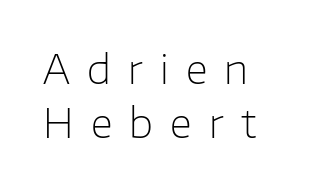
The image shows 39 px light sans-serif type, upright; set left-aligned, normal line spacing (1.38x), unusually wide letter spacing (+0.44 em), not underlined; low stroke contrast and a medium x-height.
